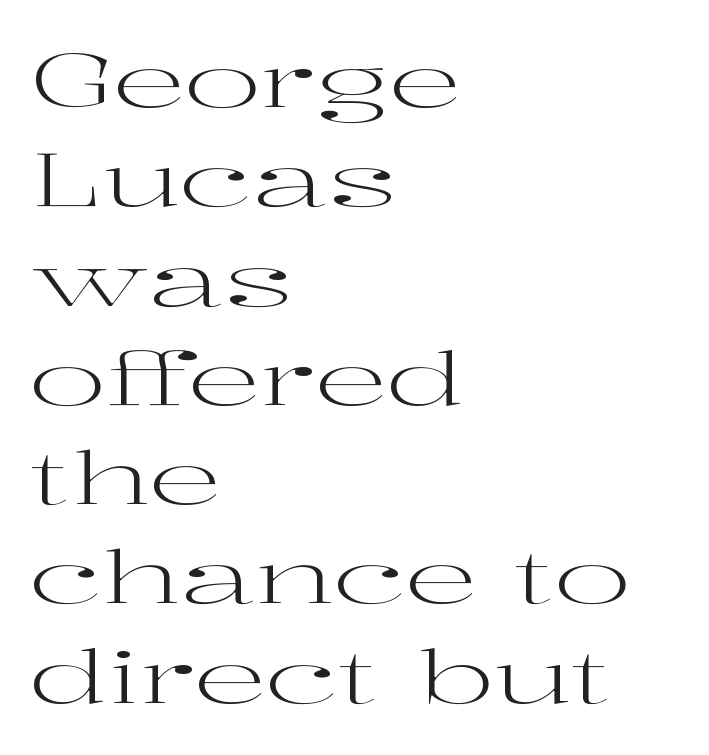
Q: Is the text bold? A: No.
Q: Is the text italic (slanted)? A: No, it is upright.
Q: Is the typeface a serif or a sans-serif typeface? A: Serif.
Q: Is the text underlined? A: No.
Q: How is the paragraph aligned? A: Left-aligned.
Q: Is the spacing between letters normal or unusually wide? A: Normal.
Q: Is the spacing between lines tight, normal or loose? A: Normal.
Q: Width (condensed, normal, or wide)? A: Wide.
Q: Stroke contrast? A: High.
Q: x-height? A: Medium.
Q: Monospaced? A: No.
